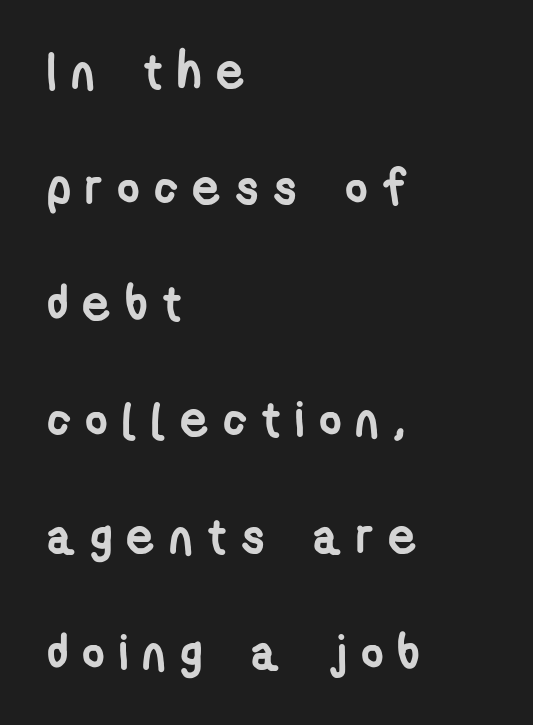
Q: Is the text bold? A: Yes.
Q: Is the typeface a serif or a sans-serif typeface? A: Sans-serif.
Q: Is the text underlined? A: No.
Q: How is the paragraph aligned? A: Left-aligned.
Q: Is the spacing between letters normal or unusually wide? A: Unusually wide.
Q: Is the spacing between lines tight, normal or loose? A: Loose.
Q: Width (condensed, normal, or wide)? A: Condensed.
Q: Stroke contrast? A: Low.
Q: x-height? A: Medium.
Q: Monospaced? A: No.
